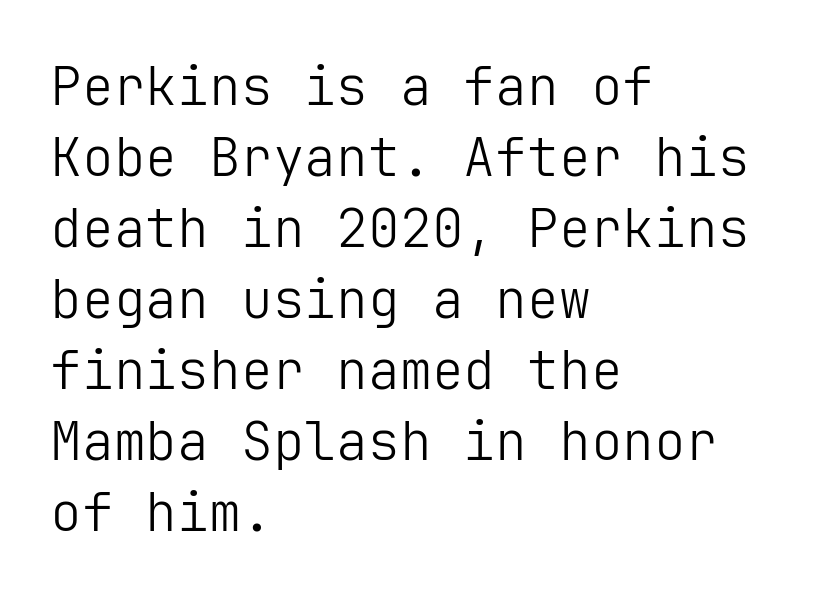
{"serif": "no", "italic": "no", "bold": "no", "weight": "light", "width": "normal", "stroke_contrast": "low", "x_height": "medium", "underline": "no", "align": "left", "line_spacing": "normal", "line_spacing_ratio": 1.34, "letter_spacing": "normal", "letter_spacing_em": 0.0, "glyph_px": 53}
